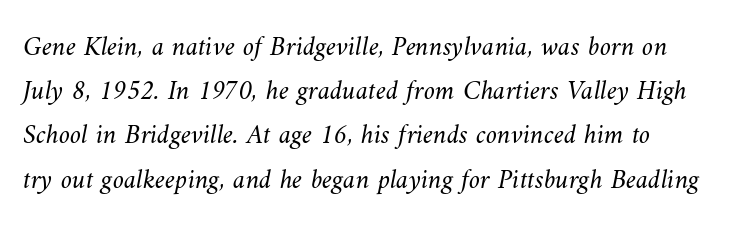
{"bold": "no", "weight": "light", "width": "normal", "stroke_contrast": "medium", "x_height": "small", "monospaced": "no", "underline": "no", "line_spacing": "normal", "line_spacing_ratio": 1.58, "letter_spacing": "normal", "letter_spacing_em": 0.0, "glyph_px": 28}
